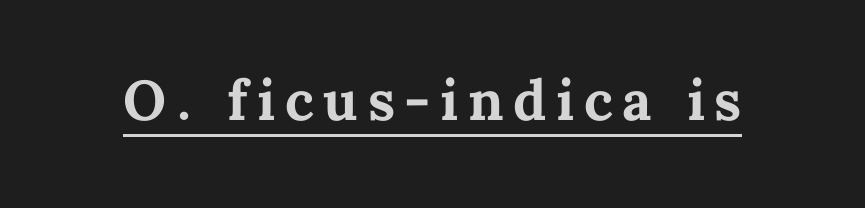
Q: Is the text bold? A: Yes.
Q: Is the text italic (slanted)? A: No, it is upright.
Q: Is the text underlined? A: Yes.
Q: Width (condensed, normal, or wide)? A: Normal.
Q: Stroke contrast? A: Medium.
Q: x-height? A: Medium.
Q: Monospaced? A: No.
